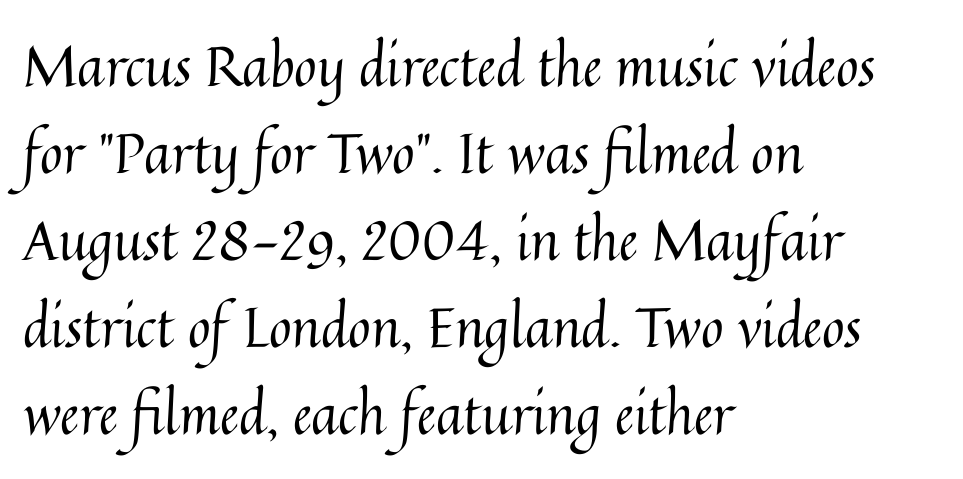
{"bold": "no", "weight": "regular", "width": "normal", "stroke_contrast": "medium", "x_height": "medium", "monospaced": "no", "underline": "no", "align": "left", "line_spacing": "normal", "line_spacing_ratio": 1.58, "letter_spacing": "normal", "letter_spacing_em": 0.0, "glyph_px": 55}
